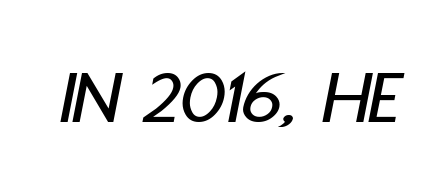
Q: Is the text italic (slanted)? A: Yes, it leans right by about 11 degrees.
Q: Is the text underlined? A: No.
Q: Is the spacing between letters normal or unusually wide? A: Normal.
Q: Width (condensed, normal, or wide)? A: Condensed.
Q: Stroke contrast? A: Low.
Q: x-height? A: Large.
Q: Monospaced? A: No.
